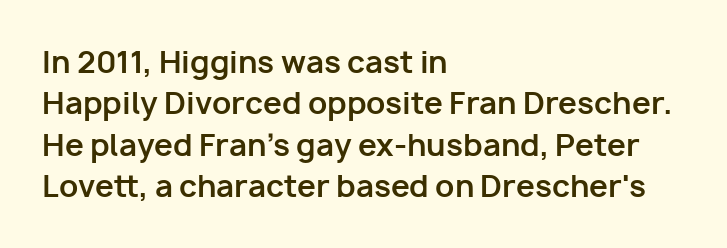
{"serif": "no", "italic": "no", "bold": "yes", "weight": "bold", "width": "normal", "stroke_contrast": "low", "x_height": "medium", "monospaced": "no", "underline": "no", "align": "left", "line_spacing": "normal", "line_spacing_ratio": 1.38, "letter_spacing": "normal", "letter_spacing_em": 0.0, "glyph_px": 30}
